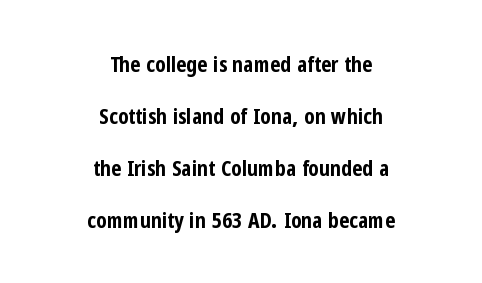
{"italic": "no", "bold": "yes", "underline": "no", "align": "center", "line_spacing": "loose", "line_spacing_ratio": 2.36, "letter_spacing": "normal", "letter_spacing_em": 0.0, "glyph_px": 22}
